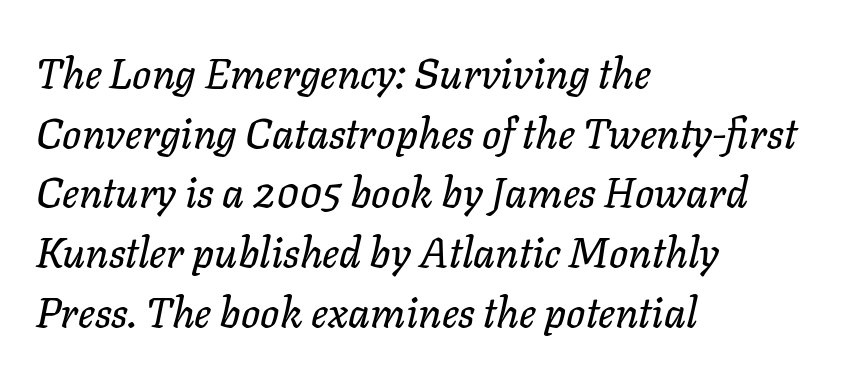
{"italic": "yes", "lean": "right", "slant_degrees": 11, "width": "normal", "stroke_contrast": "low", "x_height": "medium", "monospaced": "no", "underline": "no", "align": "left", "line_spacing": "normal", "line_spacing_ratio": 1.42, "letter_spacing": "normal", "letter_spacing_em": 0.0, "glyph_px": 42}
